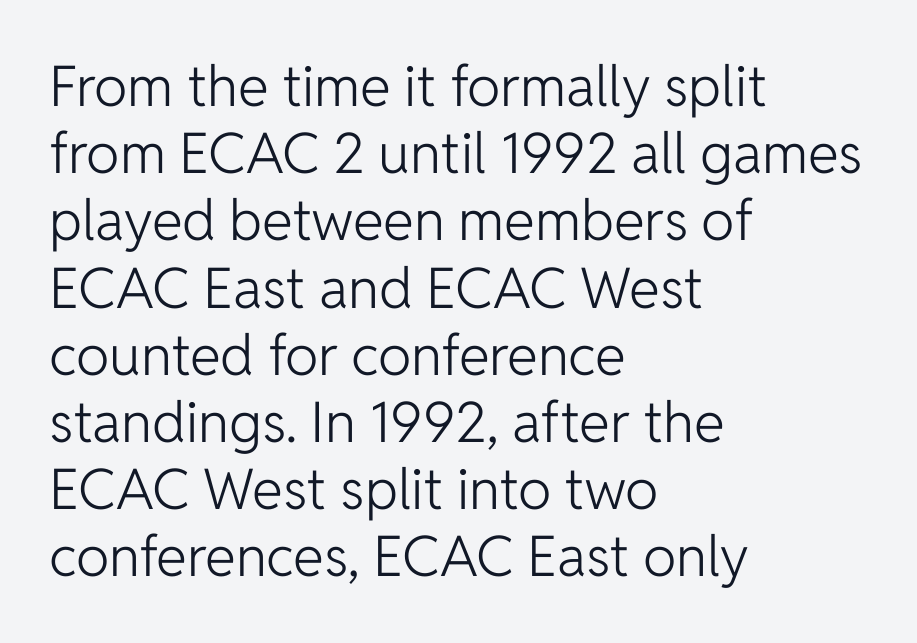
Alignment: flush left. Serif or sans? Sans — the stroke terminals are bare. The specimen reads as upright at a glance. Quick note: underline off. A typesetter would call this proportional, since set widths differ per character. Look at the tracking — it's just the regular setting, nothing added.
